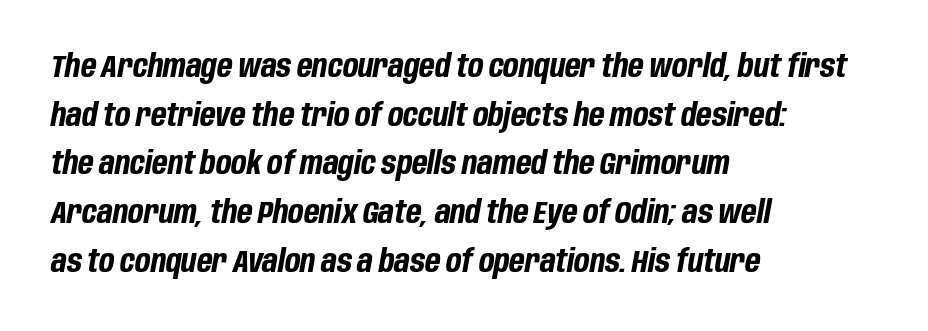
Q: Is the text bold? A: Yes.
Q: Is the text italic (slanted)? A: Yes, it leans right by about 10 degrees.
Q: Is the text underlined? A: No.
Q: How is the paragraph aligned? A: Left-aligned.
Q: Is the spacing between letters normal or unusually wide? A: Normal.
Q: Is the spacing between lines tight, normal or loose? A: Normal.
Q: Width (condensed, normal, or wide)? A: Condensed.
Q: Stroke contrast? A: Low.
Q: x-height? A: Large.
Q: Monospaced? A: No.
